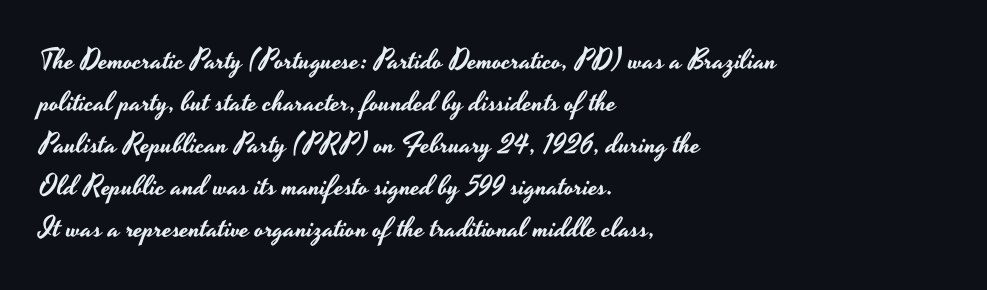
{"serif": "no", "width": "wide", "stroke_contrast": "low", "x_height": "small", "monospaced": "no", "underline": "no", "align": "left", "line_spacing": "normal", "line_spacing_ratio": 1.5, "letter_spacing": "normal", "letter_spacing_em": 0.0, "glyph_px": 28}
